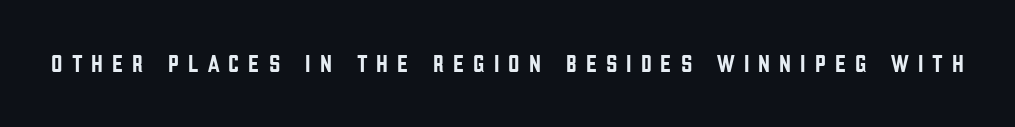
{"italic": "no", "underline": "no", "letter_spacing": "wide", "letter_spacing_em": 0.36, "glyph_px": 25}
